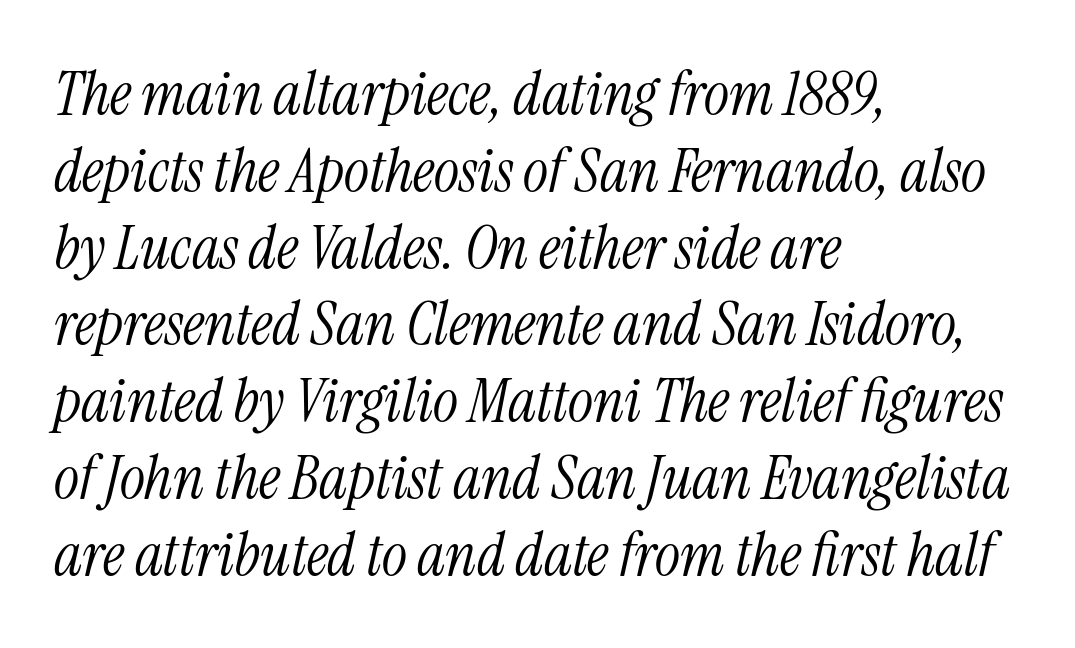
Typographically, this falls in the serif category. Whoever set this chose a conventional vertical rhythm. These lines keep a tight, regular rhythm from letter to letter. Varying glyph widths throughout — classic text-font behaviour. Nobody drew a line under any word here.
